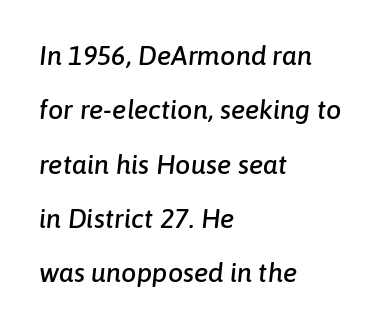
Only glyphs here, with clear space below each row. These lines are set flush left with a ragged right edge. Look at the tracking — it's just the regular setting, nothing added. This sample trades compactness for vertical openness between lines. The passage shown leans; its letterforms are oblique.
